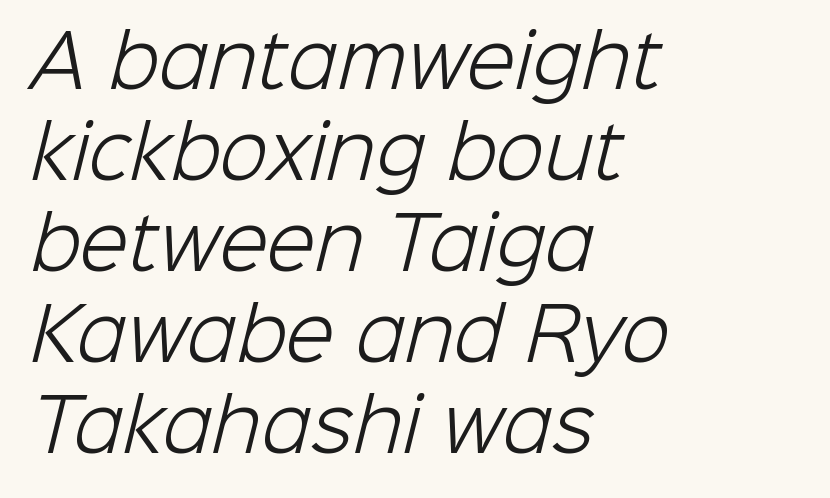
Q: Is the text bold? A: No.
Q: Is the typeface a serif or a sans-serif typeface? A: Sans-serif.
Q: Is the text underlined? A: No.
Q: How is the paragraph aligned? A: Left-aligned.
Q: Is the spacing between letters normal or unusually wide? A: Normal.
Q: Is the spacing between lines tight, normal or loose? A: Normal.
Q: Width (condensed, normal, or wide)? A: Normal.
Q: Stroke contrast? A: Low.
Q: x-height? A: Medium.
Q: Monospaced? A: No.
